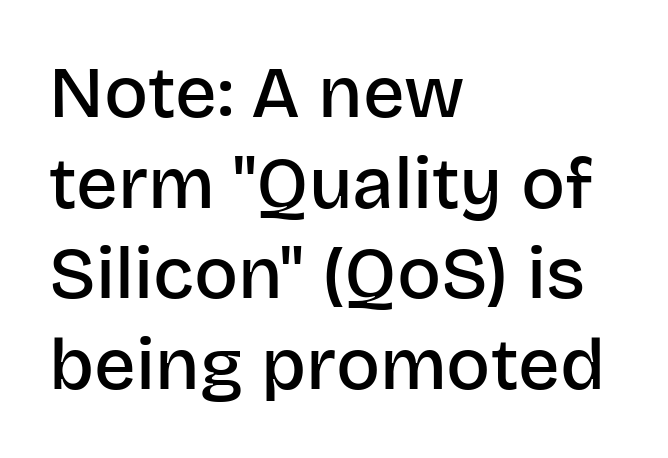
{"serif": "no", "italic": "no", "bold": "semi", "weight": "semibold", "width": "normal", "stroke_contrast": "low", "x_height": "large", "monospaced": "no", "underline": "no", "align": "left", "line_spacing_ratio": 1.24, "letter_spacing": "normal", "letter_spacing_em": 0.0, "glyph_px": 73}
